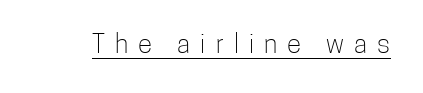
Q: Is the text bold? A: No.
Q: Is the text italic (slanted)? A: No, it is upright.
Q: Is the text underlined? A: Yes.
Q: Is the spacing between letters normal or unusually wide? A: Unusually wide.
